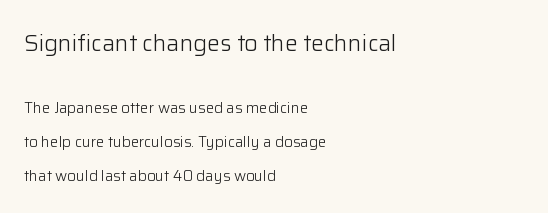
The letters stand straight up with perfectly vertical stems. Here the first block reads like a headline and the second like body copy. You could call the tracking neutral — neither tight nor loose. What's the leading like? Stretched, with rows far apart.
